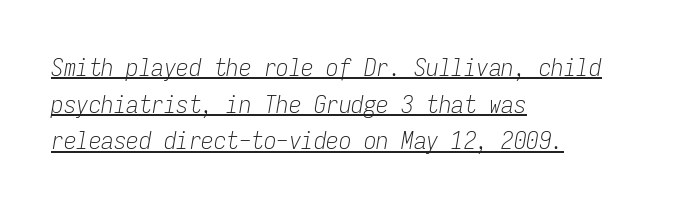
The image shows 25 px text type, italic (leaning right); set left-aligned, normal line spacing (1.47x), normal letter spacing, underlined.
